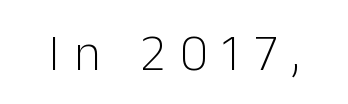
This is not heavy type; no bold has been used. This rendering employs a face without finishing strokes, i.e., a sans-serif. Here the glyphs are tracked loosely, breaking word shapes into spaced letters. A typesetter would mark this as roman, not italic. Do the characters align in a grid? No, the font is proportional. Descenders hang freely into open space.
